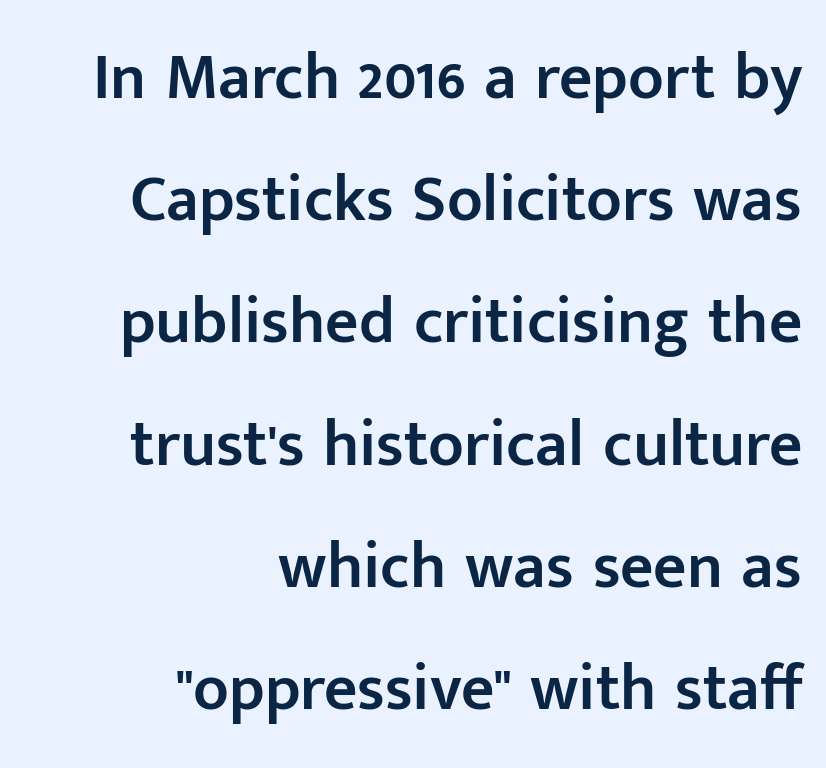
The image shows 65 px semibold sans-serif type, upright; set right-aligned, line spacing 1.88x, normal letter spacing, not underlined; low stroke contrast and a medium x-height.
